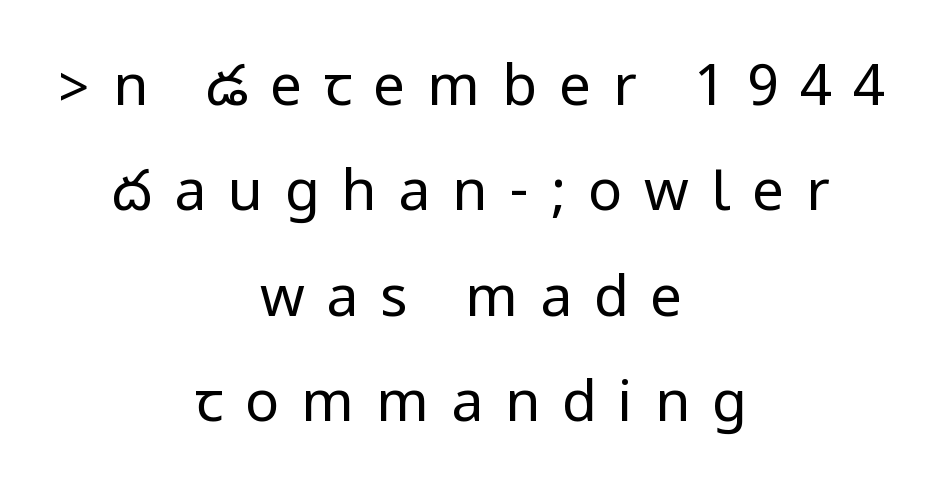
Caption: expanded tracking, letters set apart. Short and long lines alike share a common midpoint. Does the lettering tilt? It doesn't — this is upright. Check where the strokes stop: nothing finishes them off — pure sans. Heft: none added — not bold.
